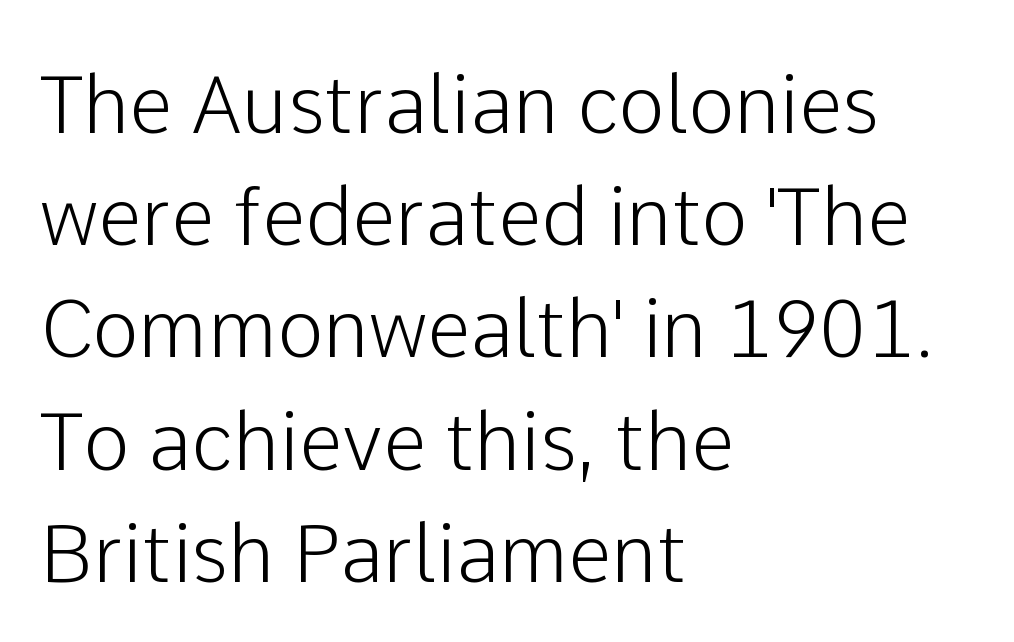
What stands out about the letter spacing? Nothing — it is the standard amount. Vertically, the passage feels balanced, rows spaced as you'd expect. The face used here is a sans, in the tradition of grotesques and geometrics. No word sits above an underline. The font's upright variant was chosen for this text.
